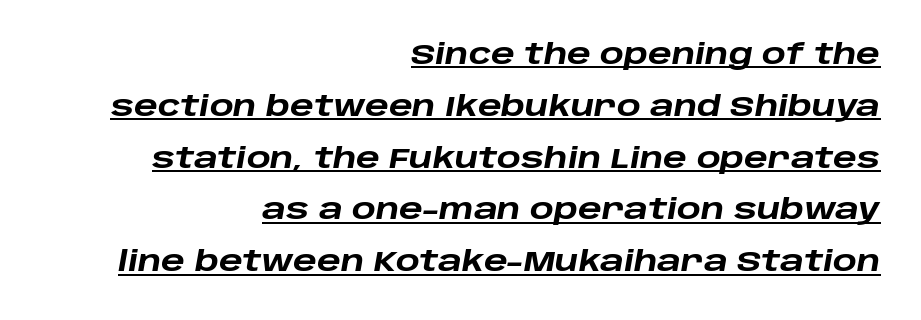
{"italic": "yes", "lean": "right", "slant_degrees": 10, "bold": "yes", "weight": "heavy", "width": "wide", "stroke_contrast": "low", "x_height": "large", "monospaced": "no", "underline": "yes", "align": "right", "line_spacing_ratio": 1.85, "letter_spacing": "normal", "letter_spacing_em": 0.0, "glyph_px": 28}
